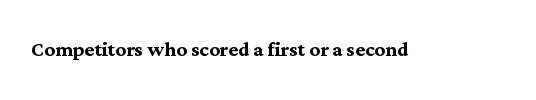
The image shows 26 px bold type, upright; set normal letter spacing, not underlined.
